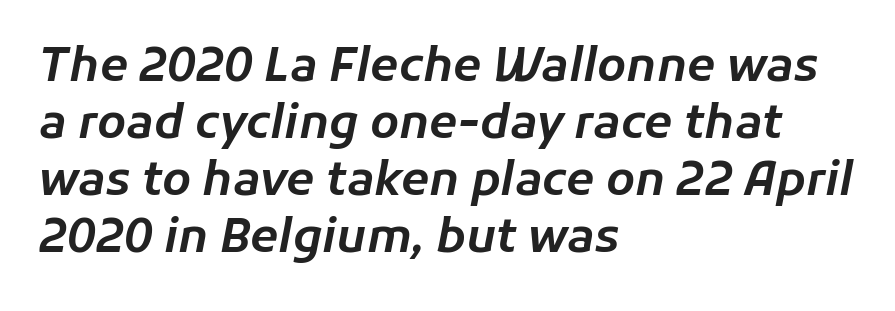
The text carries the slant typical of an italic or oblique font. Typeset ragged right — the left edge is the straight one. Words appear dense and cohesive because spacing is normal. Varying glyph widths throughout — classic text-font behaviour. Clear beneath every line of the passage.
